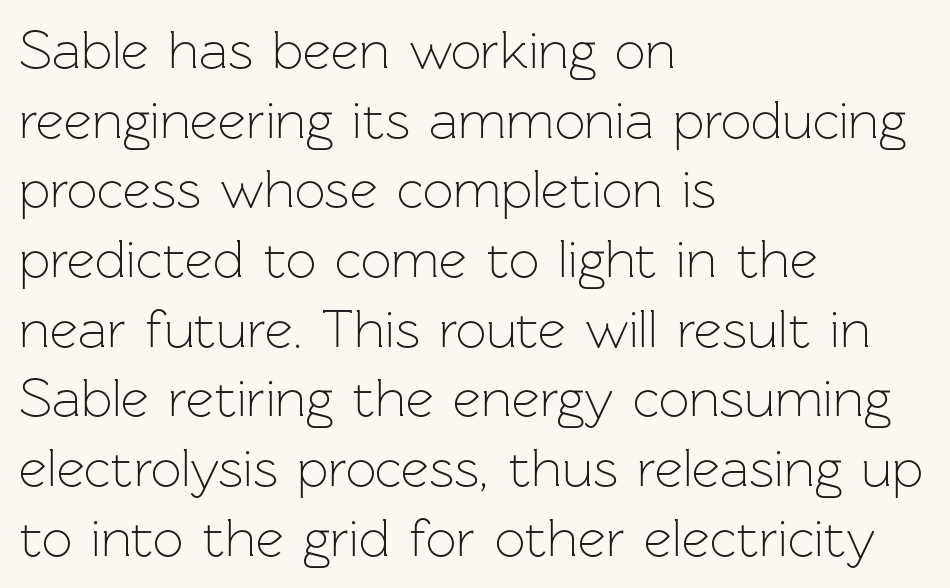
{"serif": "no", "italic": "no", "bold": "no", "weight": "light", "width": "normal", "stroke_contrast": "low", "x_height": "medium", "monospaced": "no", "underline": "no", "align": "left", "line_spacing": "normal", "line_spacing_ratio": 1.29, "letter_spacing": "normal", "letter_spacing_em": 0.0, "glyph_px": 54}
